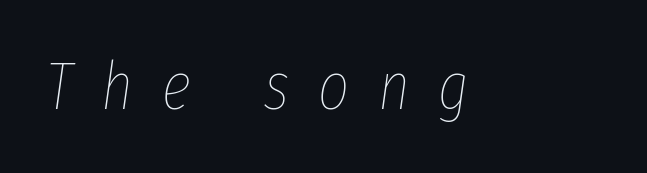
The rendering uses natural spacing where letterforms have individual widths. The rendering inserts visible extra space after every character. When letters slant like this, we call the style italic. Glance below the letters and you will spot only blank space.
